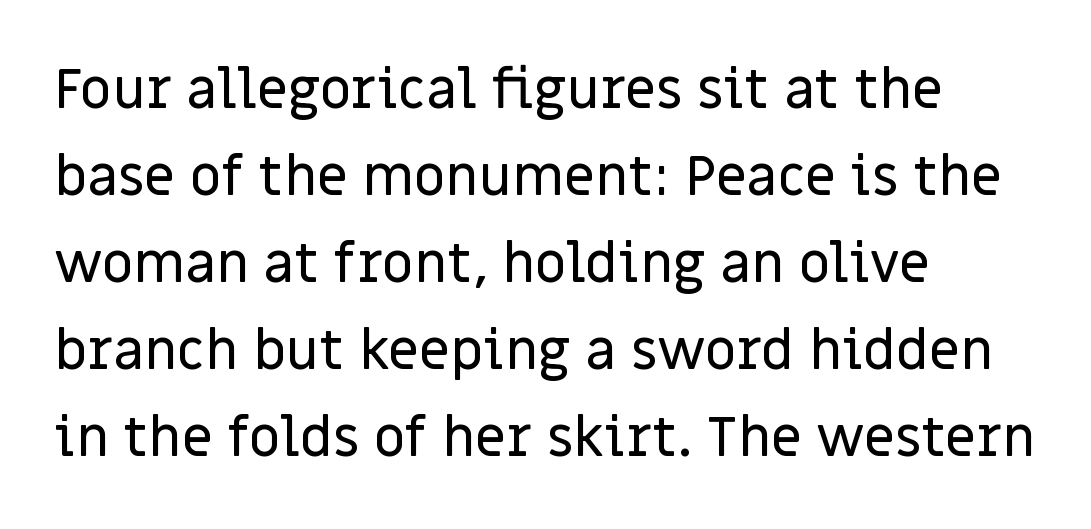
{"serif": "no", "italic": "no", "width": "normal", "stroke_contrast": "low", "x_height": "large", "monospaced": "no", "underline": "no", "align": "left", "line_spacing": "normal", "line_spacing_ratio": 1.58, "letter_spacing": "normal", "letter_spacing_em": 0.0, "glyph_px": 55}
